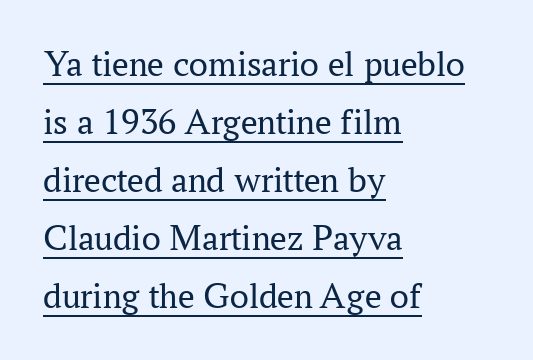
The image shows 37 px regular-weight serif type, upright; set left-aligned, normal line spacing (1.57x), normal letter spacing, underlined; medium stroke contrast and a medium x-height.
